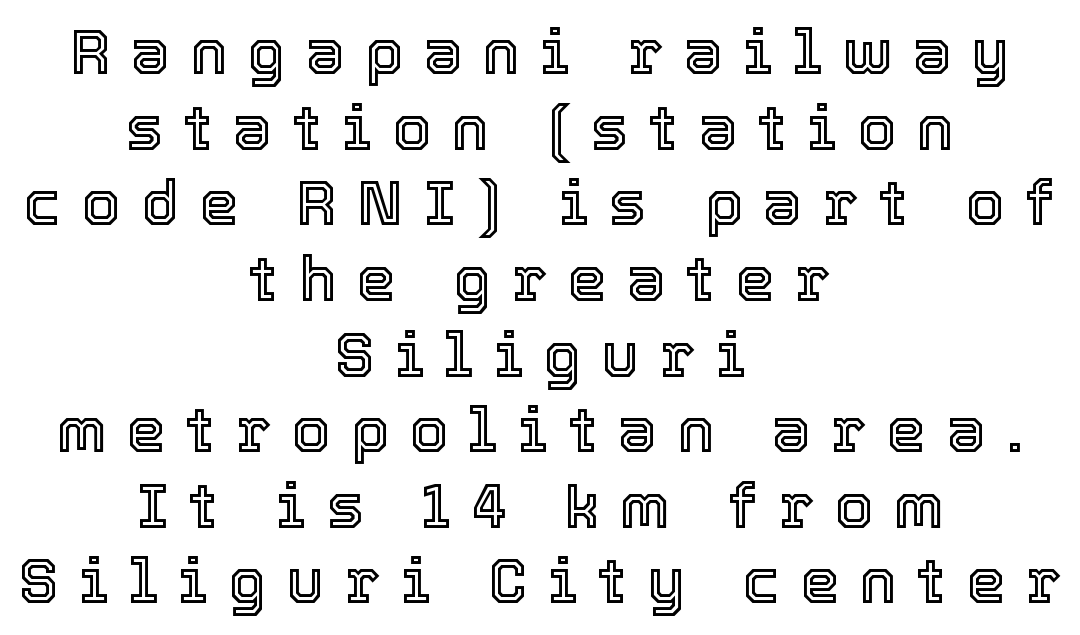
The image shows 62 px text type, upright; set centered, line spacing 1.22x, unusually wide letter spacing (+0.33 em), not underlined; a medium x-height.
